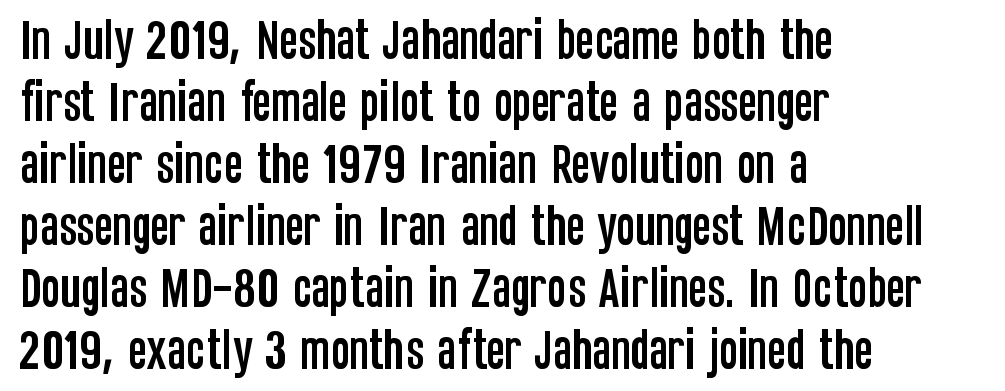
The image shows 45 px condensed sans-serif type, upright; set left-aligned, normal line spacing (1.38x), normal letter spacing, not underlined; low stroke contrast and a large x-height.
